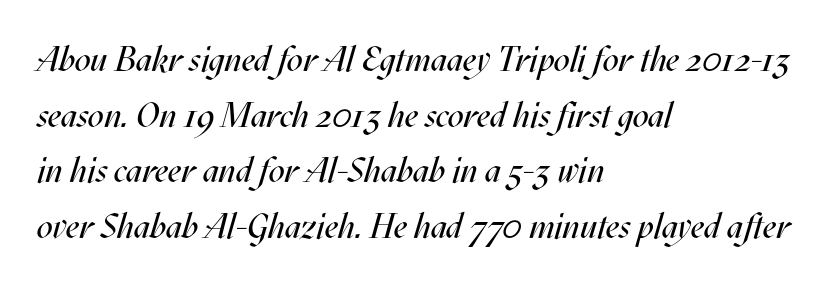
The image shows 35 px regular-weight, condensed type, italic (leaning right); set left-aligned, normal line spacing (1.59x), normal letter spacing, not underlined; medium stroke contrast and a large x-height.
